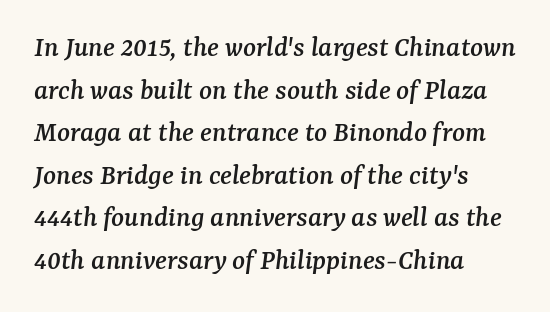
The image shows 30 px serif type, italic (leaning right); set left-aligned, normal line spacing (1.42x), normal letter spacing, not underlined; medium stroke contrast and a medium x-height.
